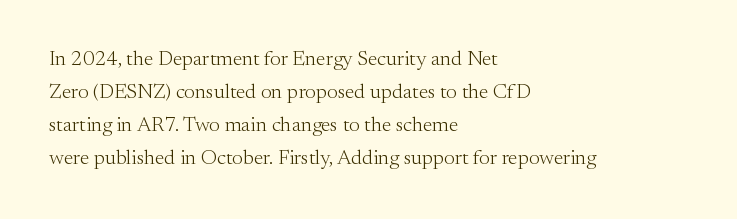
{"italic": "no", "bold": "no", "underline": "no", "align": "left", "line_spacing": "normal", "line_spacing_ratio": 1.57, "letter_spacing": "normal", "letter_spacing_em": 0.0, "glyph_px": 21}
